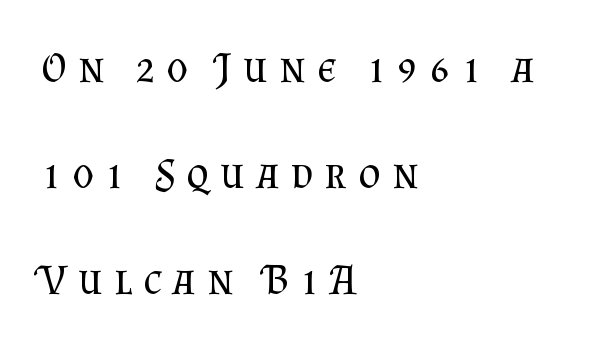
Looks like regular typesetting: each glyph gets only the width it needs. Horizontally, the lines are justified to the leading edge only. Ordinary non-slanted type is in use. Each new line begins a long way beneath the previous one. Unmarked baselines from the first word to the last. There is plenty of visible air inserted between adjacent glyphs.
